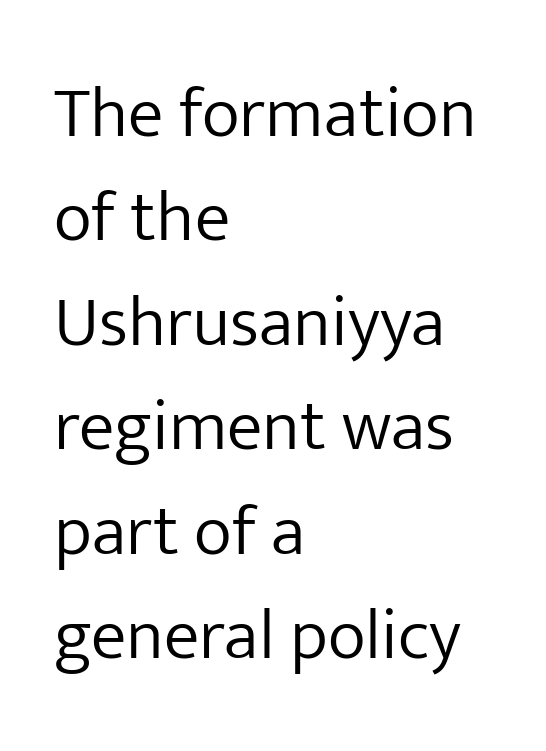
In terms of letterspacing, this is plain default setting. Is the type heavy? It reads as light-to-regular instead. In terms of letterform style, serifs are entirely absent. The typesetter chose a ragged-right arrangement here. Rendered with straight, roman letterforms.
